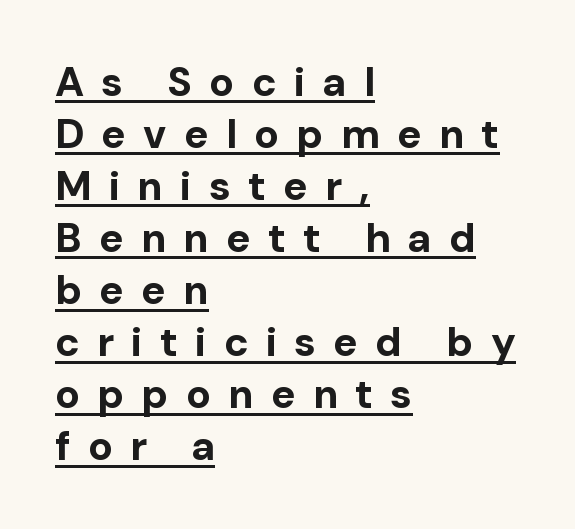
Q: Is the text bold? A: Yes.
Q: Is the text italic (slanted)? A: No, it is upright.
Q: Is the typeface a serif or a sans-serif typeface? A: Sans-serif.
Q: Is the text underlined? A: Yes.
Q: How is the paragraph aligned? A: Left-aligned.
Q: Is the spacing between letters normal or unusually wide? A: Unusually wide.
Q: Is the spacing between lines tight, normal or loose? A: Normal.
Q: Width (condensed, normal, or wide)? A: Normal.
Q: Stroke contrast? A: Low.
Q: x-height? A: Medium.
Q: Monospaced? A: No.
